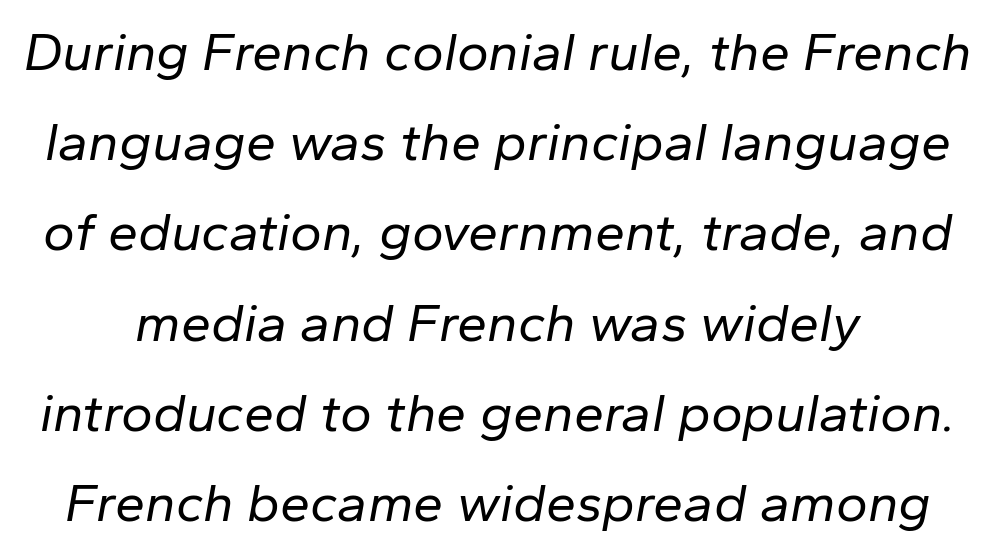
Summary of vertical rhythm: regular, with standard interline spacing. Plain, unruled lines of type. When letters slant like this, we call the style italic. What stands out about the letter spacing? Nothing — it is the standard amount. Do the characters align in a grid? No, the font is proportional. Think standard paragraph weight, or any step lighter than that.
